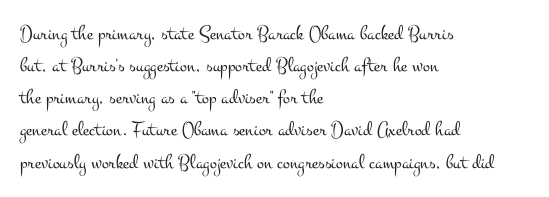
Q: Is the text bold? A: No.
Q: Is the text italic (slanted)? A: Yes.
Q: Is the text underlined? A: No.
Q: How is the paragraph aligned? A: Left-aligned.
Q: Is the spacing between letters normal or unusually wide? A: Normal.
Q: Is the spacing between lines tight, normal or loose? A: Normal.
